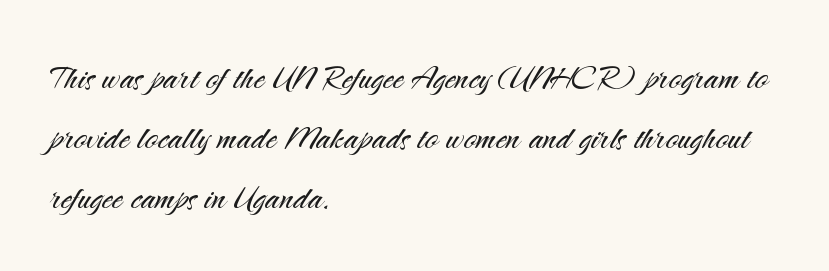
{"serif": "no", "bold": "no", "weight": "light", "width": "normal", "stroke_contrast": "medium", "x_height": "small", "monospaced": "no", "underline": "no", "align": "left", "line_spacing": "normal", "line_spacing_ratio": 1.4, "letter_spacing": "normal", "letter_spacing_em": 0.0, "glyph_px": 43}
